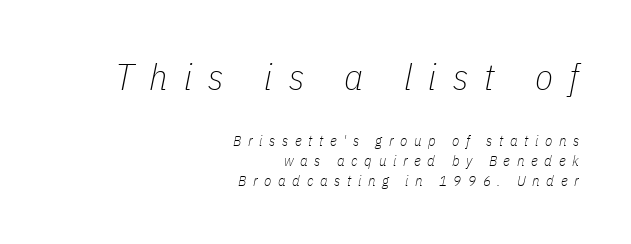
The image shows 37 px thin, condensed type, italic (leaning right); set right-aligned, normal line spacing (1.32x), unusually wide letter spacing (+0.44 em), not underlined; the first (top) block is 2.47x larger; low stroke contrast and a medium x-height.
